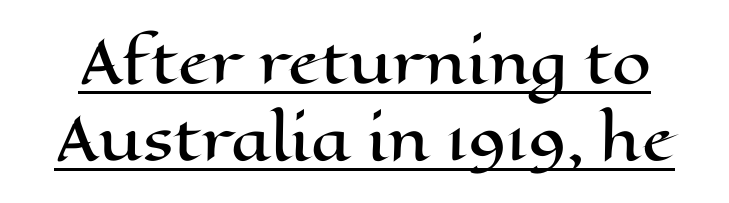
The image shows 56 px wide type, upright; set normal line spacing (1.38x), normal letter spacing, underlined; high stroke contrast and a medium x-height.
